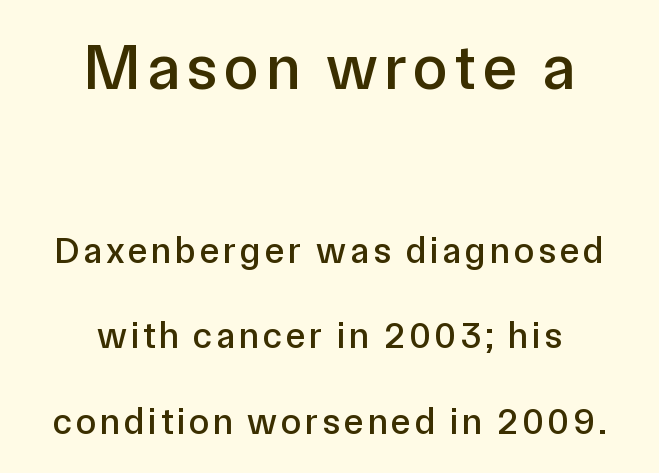
Note: larger setting up top, smaller setting below. The text was rendered using a sans face with plain stroke endings. Spacing verdict: proportional, widths tailored to each character. Ascenders rise straight up at ninety degrees. Alignment: centered. Beneath every word, the page is bare.
